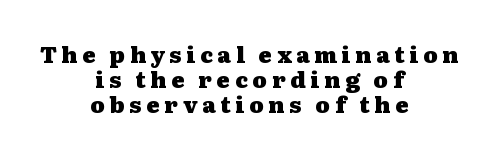
{"italic": "no", "bold": "yes", "underline": "no", "align": "center", "line_spacing": "tight", "line_spacing_ratio": 1.14, "letter_spacing": "wide", "letter_spacing_em": 0.22, "glyph_px": 22}
